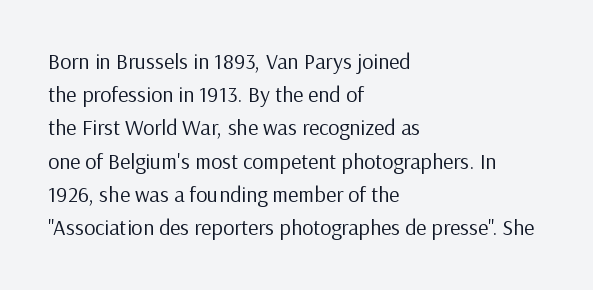
Q: Is the text bold? A: No.
Q: Is the text italic (slanted)? A: No, it is upright.
Q: Is the text underlined? A: No.
Q: How is the paragraph aligned? A: Left-aligned.
Q: Is the spacing between letters normal or unusually wide? A: Normal.
Q: Is the spacing between lines tight, normal or loose? A: Normal.
